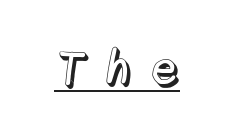
Decoration check: the copy is underlined. This sample uses expanded letter spacing, leaving extra air between glyphs. The passage shown is typed in a proportional face where columns would drift.
